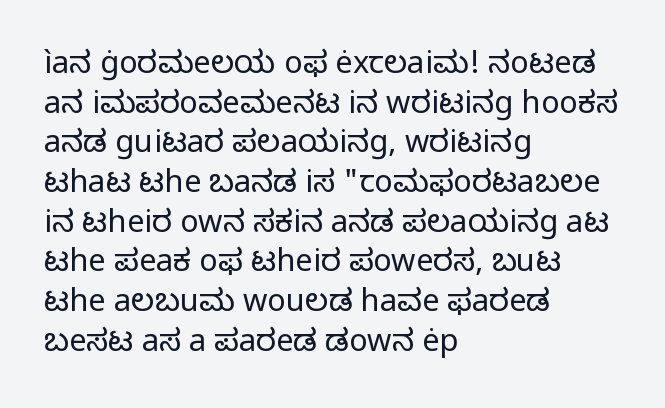
Q: Is the text bold? A: No.
Q: Is the text italic (slanted)? A: No, it is upright.
Q: Is the typeface a serif or a sans-serif typeface? A: Sans-serif.
Q: Is the text underlined? A: No.
Q: How is the paragraph aligned? A: Left-aligned.
Q: Is the spacing between letters normal or unusually wide? A: Normal.
Q: Is the spacing between lines tight, normal or loose? A: Normal.
Q: Width (condensed, normal, or wide)? A: Normal.
Q: Stroke contrast? A: Low.
Q: x-height? A: Medium.
Q: Monospaced? A: No.
